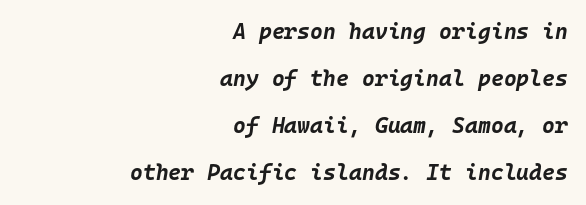
Q: Is the text bold? A: Yes.
Q: Is the text italic (slanted)? A: Yes, it leans right by about 10 degrees.
Q: Is the text underlined? A: No.
Q: How is the paragraph aligned? A: Right-aligned.
Q: Is the spacing between letters normal or unusually wide? A: Normal.
Q: Is the spacing between lines tight, normal or loose? A: Loose.
